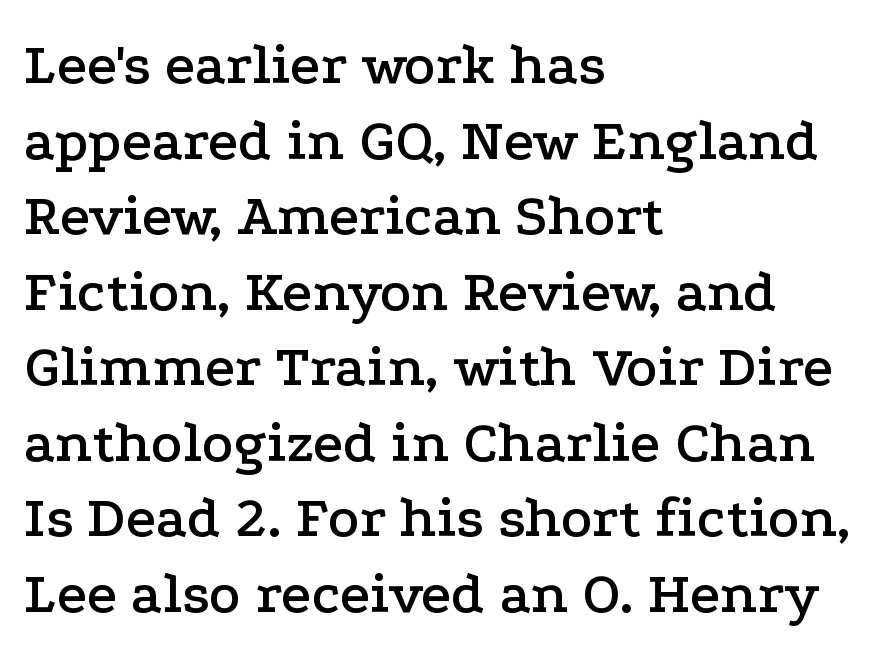
Q: Is the text italic (slanted)? A: No, it is upright.
Q: Is the typeface a serif or a sans-serif typeface? A: Serif.
Q: Is the text underlined? A: No.
Q: How is the paragraph aligned? A: Left-aligned.
Q: Is the spacing between letters normal or unusually wide? A: Normal.
Q: Is the spacing between lines tight, normal or loose? A: Normal.
Q: Width (condensed, normal, or wide)? A: Wide.
Q: Stroke contrast? A: Low.
Q: x-height? A: Medium.
Q: Monospaced? A: No.
